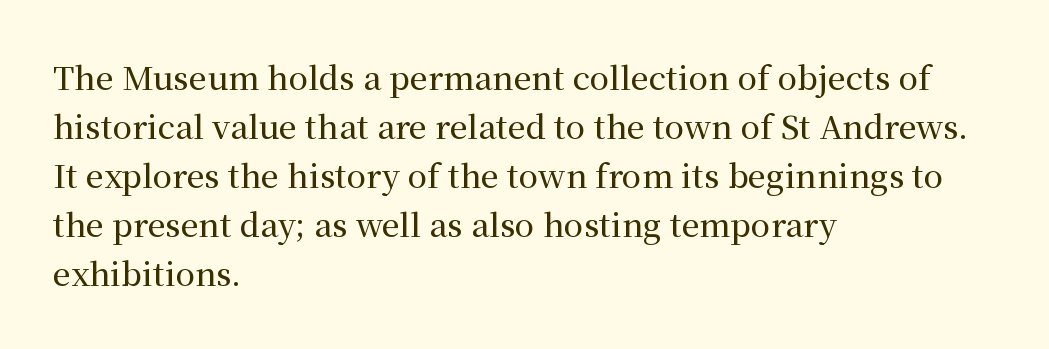
Q: Is the text italic (slanted)? A: No, it is upright.
Q: Is the typeface a serif or a sans-serif typeface? A: Serif.
Q: Is the text underlined? A: No.
Q: How is the paragraph aligned? A: Left-aligned.
Q: Is the spacing between letters normal or unusually wide? A: Normal.
Q: Is the spacing between lines tight, normal or loose? A: Normal.
Q: Width (condensed, normal, or wide)? A: Normal.
Q: Stroke contrast? A: Medium.
Q: x-height? A: Medium.
Q: Monospaced? A: No.
